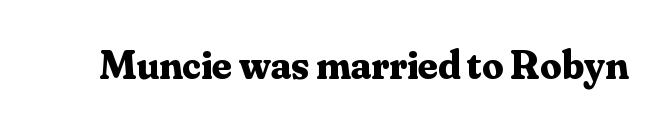
Q: Is the text bold? A: Yes.
Q: Is the text italic (slanted)? A: No, it is upright.
Q: Is the typeface a serif or a sans-serif typeface? A: Serif.
Q: Is the text underlined? A: No.
Q: Is the spacing between letters normal or unusually wide? A: Normal.
Q: Width (condensed, normal, or wide)? A: Normal.
Q: Stroke contrast? A: Medium.
Q: x-height? A: Small.
Q: Monospaced? A: No.
